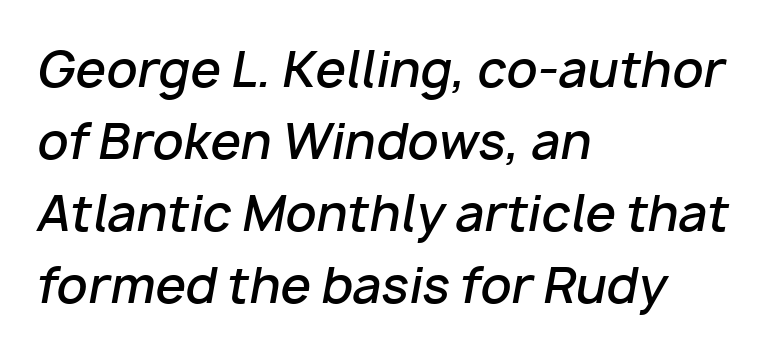
{"italic": "yes", "lean": "right", "slant_degrees": 10, "bold": "semi", "weight": "semibold", "width": "normal", "stroke_contrast": "low", "x_height": "medium", "monospaced": "no", "underline": "no", "align": "left", "line_spacing": "normal", "line_spacing_ratio": 1.47, "letter_spacing": "normal", "letter_spacing_em": 0.0, "glyph_px": 49}
